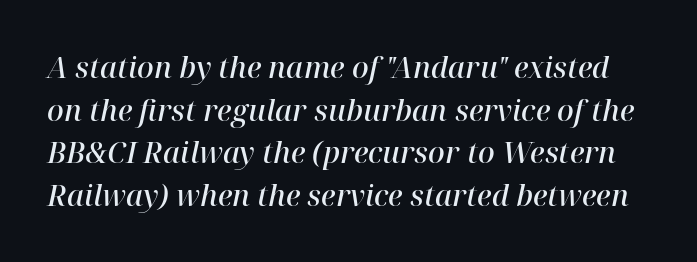
Q: Is the text bold? A: Semi-bold.
Q: Is the text italic (slanted)? A: Yes, it leans right by about 12 degrees.
Q: Is the typeface a serif or a sans-serif typeface? A: Serif.
Q: Is the text underlined? A: No.
Q: Is the spacing between letters normal or unusually wide? A: Normal.
Q: Is the spacing between lines tight, normal or loose? A: Normal.
Q: Width (condensed, normal, or wide)? A: Normal.
Q: Stroke contrast? A: High.
Q: x-height? A: Medium.
Q: Monospaced? A: No.
